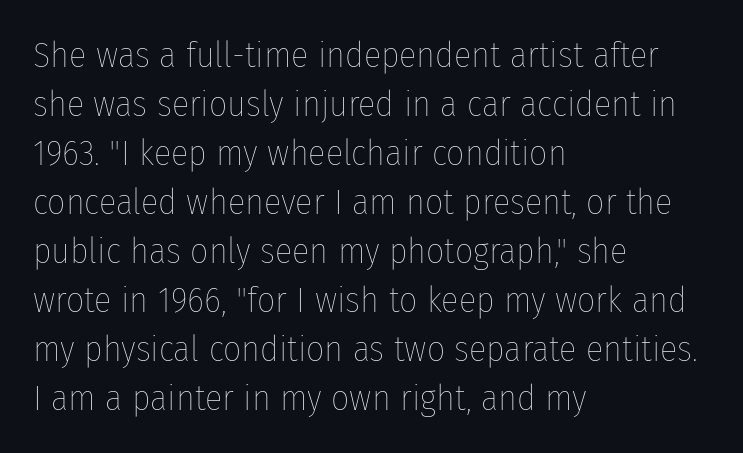
Vertically, the passage feels balanced, rows spaced as you'd expect. The specimen omits any rule beneath the text block's lines. Notice how the stems are strictly vertical — no italics here. Notice how the passage keeps a crisp vertical edge on the left only. Spacing verdict: proportional, widths tailored to each character.
